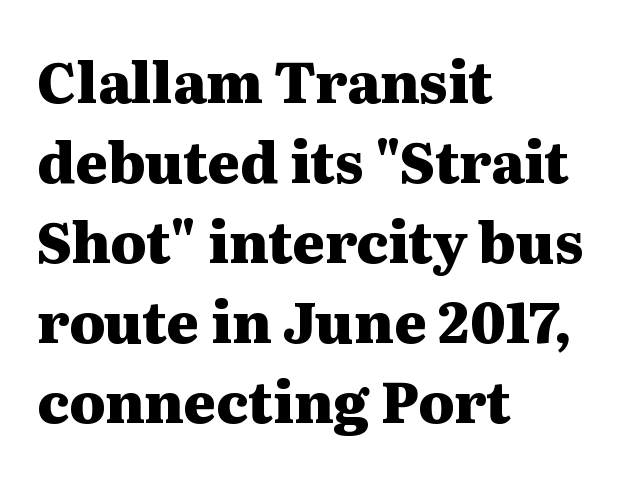
Successive baselines arrive at the customary interval. Chunky letters — that's bold for sure. Each letter keeps its own natural width here, so spacing adapts to shape. The type family on display is of the serif kind.
